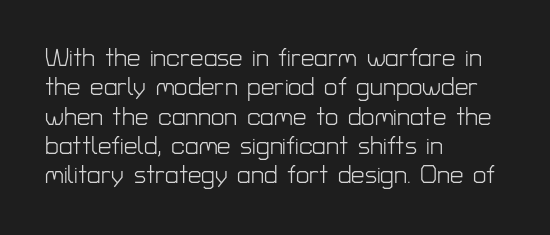
Notice how the stems are strictly vertical — no italics here. Standard letterfit; no display-style spreading of the glyphs. The space beneath each line is pristine and unruled. Counters stay open thanks to moderate or lighter strokes. A classic flush-left, rag-right setting is used for this passage.
